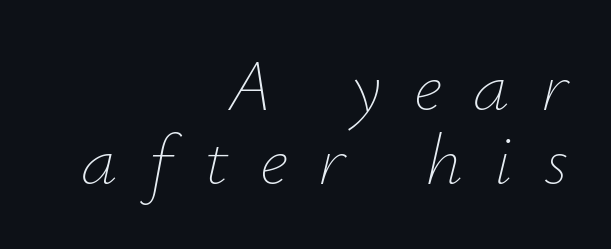
Q: Is the text bold? A: No.
Q: Is the text italic (slanted)? A: Yes, it leans right by about 12 degrees.
Q: Is the text underlined? A: No.
Q: How is the paragraph aligned? A: Right-aligned.
Q: Is the spacing between letters normal or unusually wide? A: Unusually wide.
Q: Is the spacing between lines tight, normal or loose? A: Tight.
Q: Width (condensed, normal, or wide)? A: Normal.
Q: Stroke contrast? A: Low.
Q: x-height? A: Small.
Q: Monospaced? A: No.
